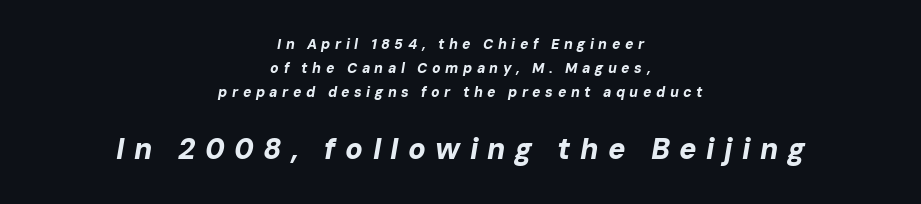
The image shows 29 px bold type, italic (leaning right); set centered, line spacing 1.71x, unusually wide letter spacing (+0.32 em), not underlined; the second (bottom) block is 2.07x larger; low stroke contrast and a medium x-height.
